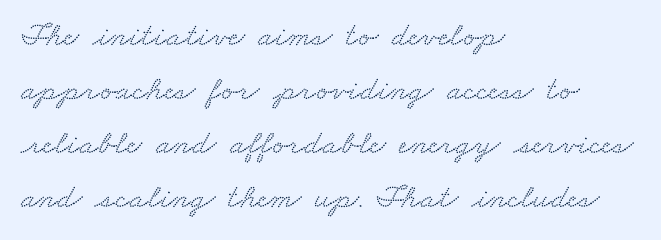
Caption: standard tracking, unaltered. The typesetter chose a ragged-right arrangement here. Is this a fixed-width face? No — the glyphs have proportional, varying widths. Regular leading.
